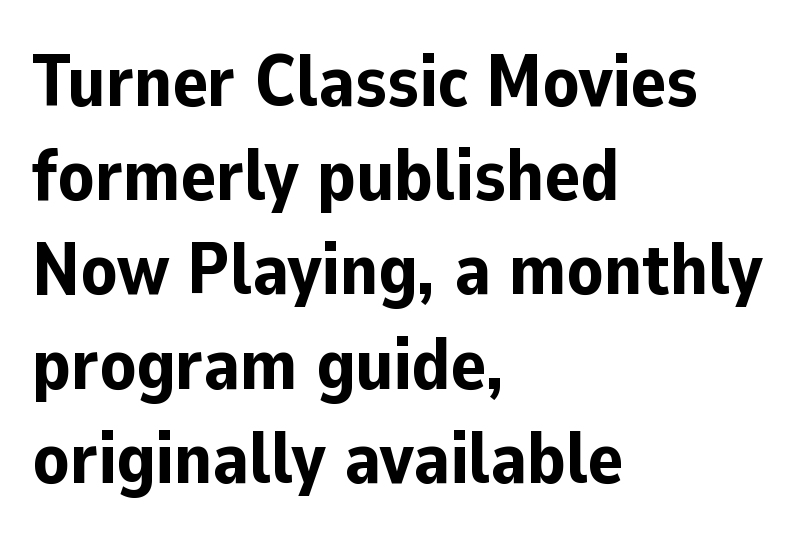
The image shows 73 px bold sans-serif type, upright; set left-aligned, normal line spacing (1.29x), normal letter spacing, not underlined; low stroke contrast and a medium x-height.
